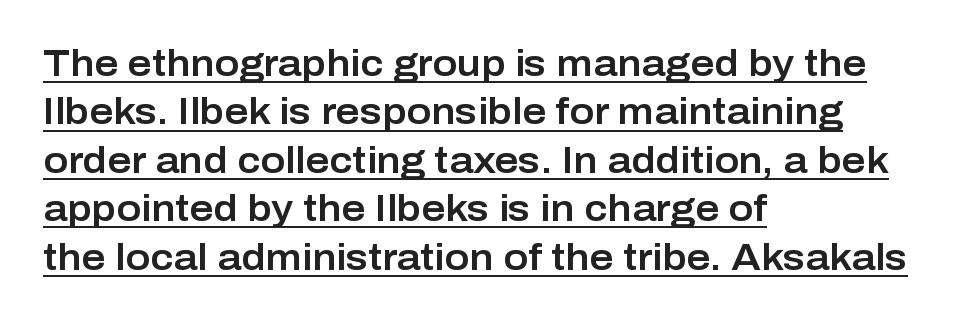
{"serif": "no", "italic": "no", "width": "normal", "stroke_contrast": "low", "x_height": "medium", "monospaced": "no", "underline": "yes", "align": "left", "line_spacing": "normal", "line_spacing_ratio": 1.31, "letter_spacing": "normal", "letter_spacing_em": 0.0, "glyph_px": 37}
